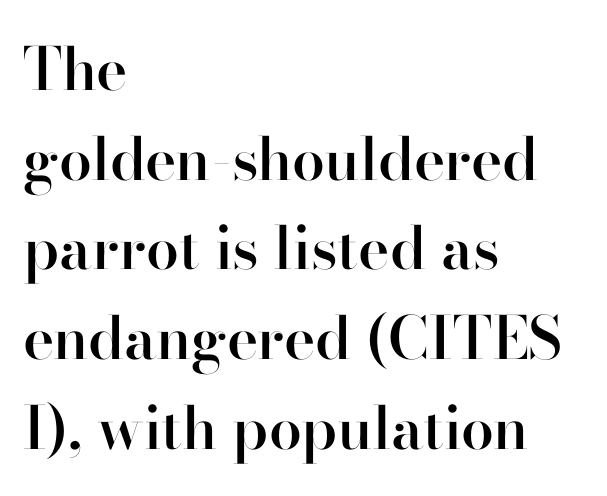
Bold? Not quite — semibold, heavier than regular but stopping short. Do the characters align in a grid? No, the font is proportional. What's the leading like? Ordinary, nothing unusual. Caption: multi-line text, flush left, ragged right.
